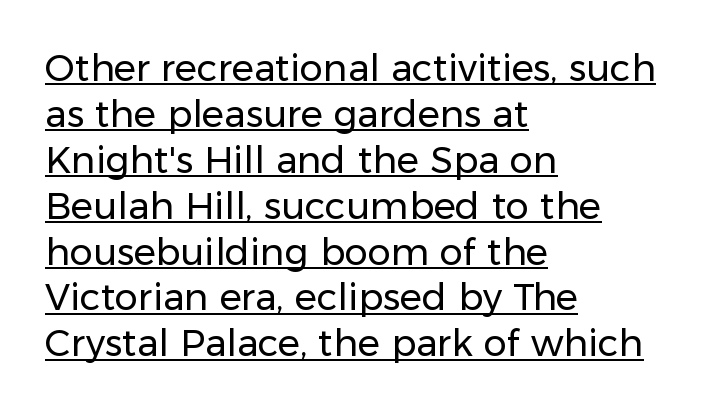
The image shows 37 px regular-weight sans-serif type, upright; set left-aligned, line spacing 1.24x, normal letter spacing, underlined; low stroke contrast and a medium x-height.
